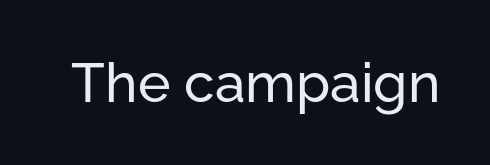
Is this a fixed-width face? No — the glyphs have proportional, varying widths. Font category for this specimen: sans-serif. Descenders are the only things crossing below the line. Ordinary non-slanted type is in use.
